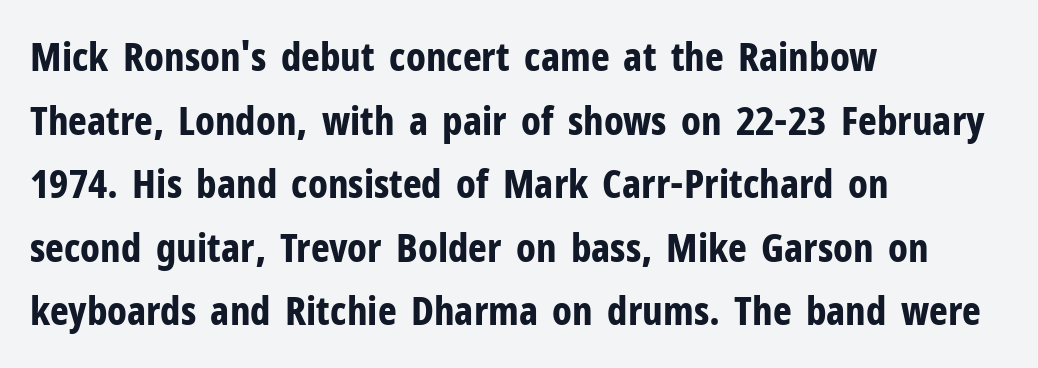
The passage shown is typed in a proportional face where columns would drift. The rendering uses a bold face; every stroke is thick and dark. Reading down the block, your eye returns to a fixed left position each line. In terms of letterspacing, this is plain default setting. Only glyphs here, with clear space below each row. The typeface chosen for these lines omits serifs.
